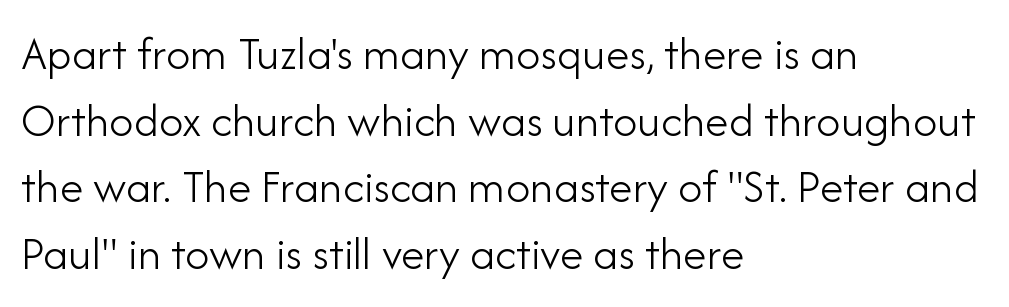
These glyphs show unthickened strokes, regular width or finer. No extra tracking has been applied to these lines. Note the varied advance widths — an 'i' is clearly narrower than an 'm'. Anything drawn beneath the words? Only blank space.
